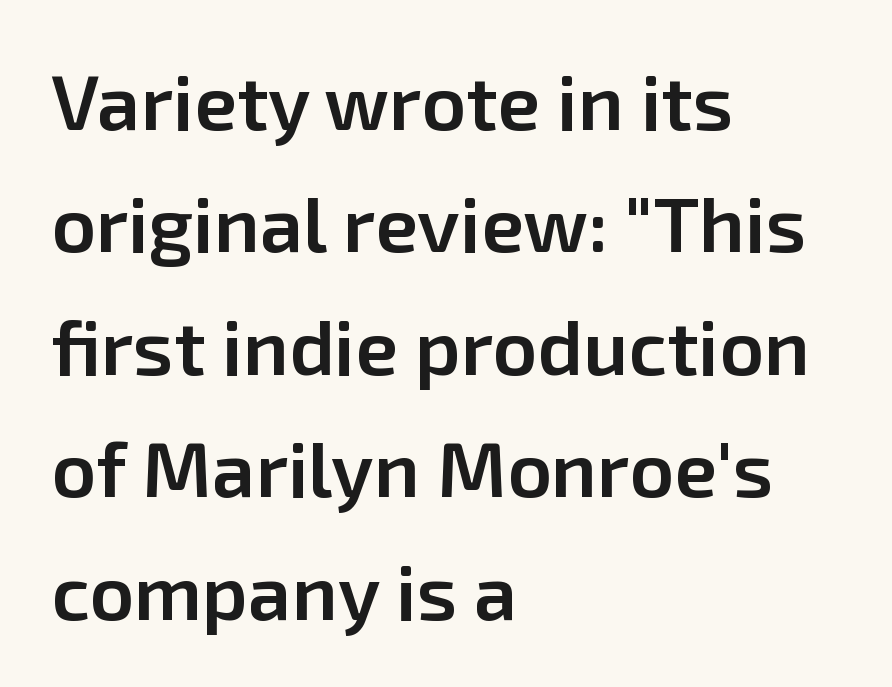
You could call the tracking neutral — neither tight nor loose. Typeset ragged right — the left edge is the straight one. The area under the type is left untouched. Characters remain perfectly vertical along every line. On the weight axis this lands at semibold, roughly 600.
